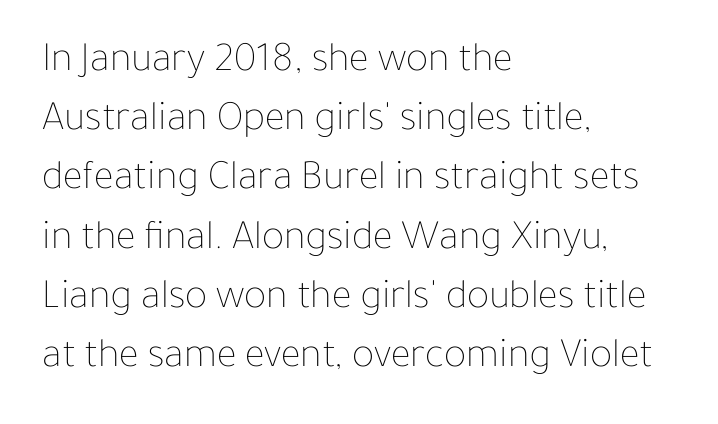
Q: Is the text bold? A: No.
Q: Is the text italic (slanted)? A: No, it is upright.
Q: Is the text underlined? A: No.
Q: How is the paragraph aligned? A: Left-aligned.
Q: Is the spacing between letters normal or unusually wide? A: Normal.
Q: Is the spacing between lines tight, normal or loose? A: Normal.
Q: Width (condensed, normal, or wide)? A: Normal.
Q: Stroke contrast? A: Low.
Q: x-height? A: Medium.
Q: Monospaced? A: No.
